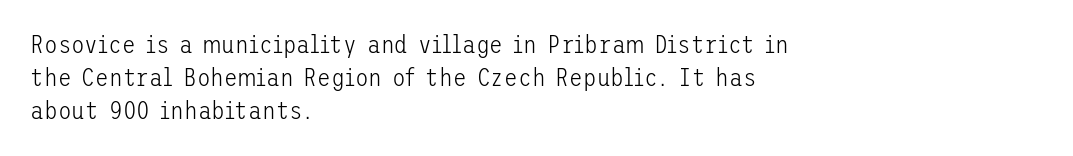
{"italic": "no", "bold": "no", "underline": "no", "align": "left", "line_spacing": "normal", "line_spacing_ratio": 1.33, "letter_spacing": "normal", "letter_spacing_em": 0.0, "glyph_px": 25}
